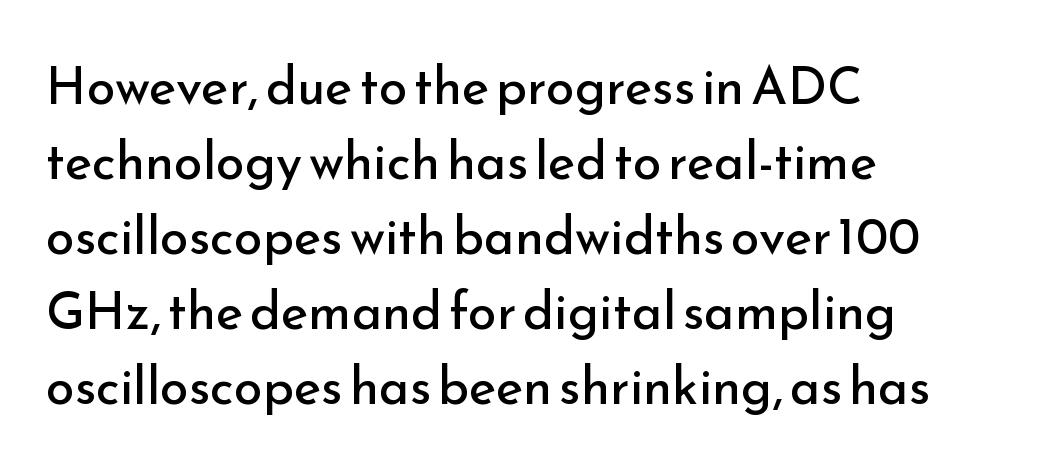
Type style note: lacks serifs. The gaps between neighbouring characters are ordinary and unremarkable. Each row of text sits above clean, open space. In terms of leading, this rendering sits right in the middle. Vertical strokes here are truly vertical.
